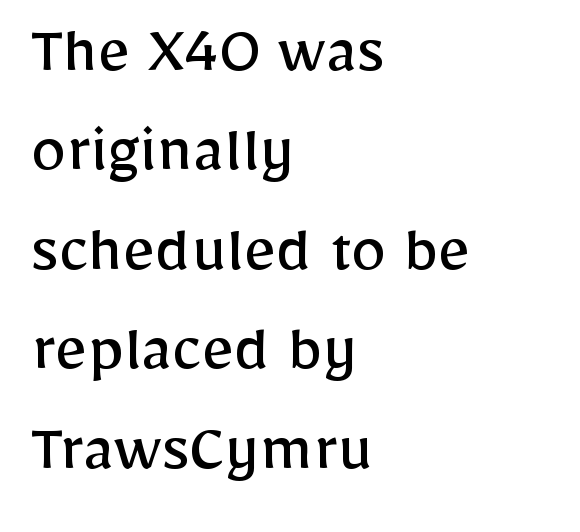
{"serif": "no", "italic": "no", "bold": "no", "weight": "regular", "width": "normal", "stroke_contrast": "low", "x_height": "medium", "monospaced": "no", "underline": "no", "align": "left", "line_spacing": "normal", "line_spacing_ratio": 1.4, "letter_spacing": "normal", "letter_spacing_em": 0.0, "glyph_px": 71}
